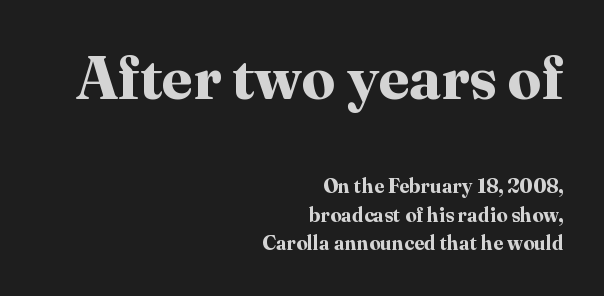
{"serif": "yes", "italic": "no", "bold": "yes", "weight": "bold", "width": "normal", "stroke_contrast": "high", "x_height": "medium", "monospaced": "no", "underline": "no", "align": "right", "line_spacing": "normal", "line_spacing_ratio": 1.42, "letter_spacing": "normal", "letter_spacing_em": 0.0, "larger_block": "first", "size_ratio": 3.0, "glyph_px": 60}
